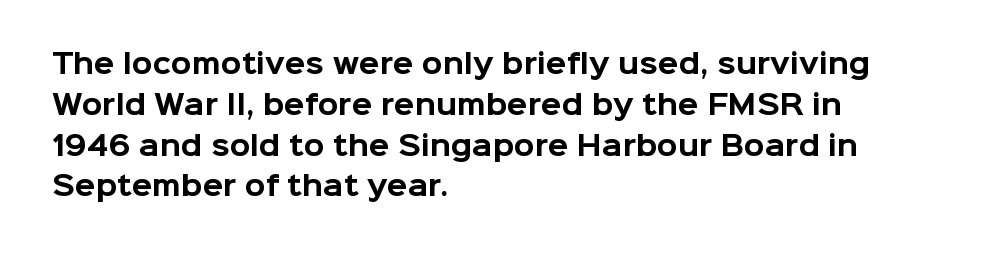
Q: Is the text bold? A: Yes.
Q: Is the text italic (slanted)? A: No, it is upright.
Q: Is the text underlined? A: No.
Q: How is the paragraph aligned? A: Left-aligned.
Q: Is the spacing between letters normal or unusually wide? A: Normal.
Q: Is the spacing between lines tight, normal or loose? A: Normal.
